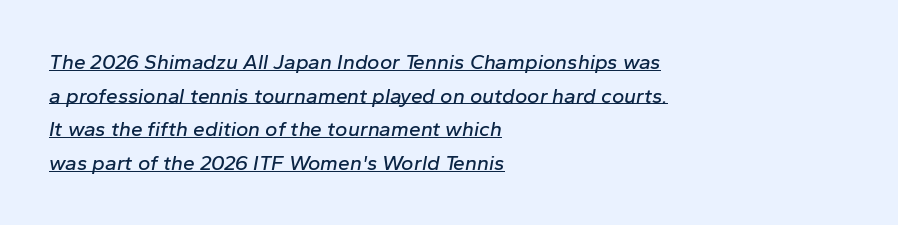
The text block is weighted toward the left margin, trailing off unevenly rightward. Check the space under the baseline: a stroke is drawn there. Emphasis-style slanted type is in use. One glance says typical: line gaps are just what's usual. Students, note that the glyphs here touch the page at normal intervals.
